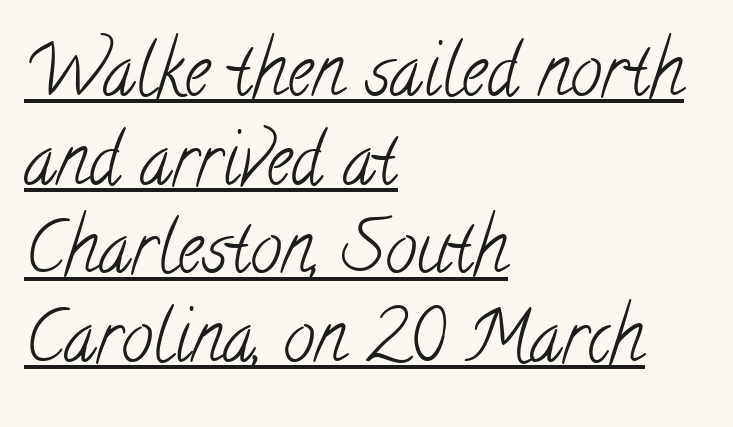
The image shows 71 px light, condensed serif type; set left-aligned, normal line spacing (1.25x), normal letter spacing, underlined; low stroke contrast and a small x-height.
